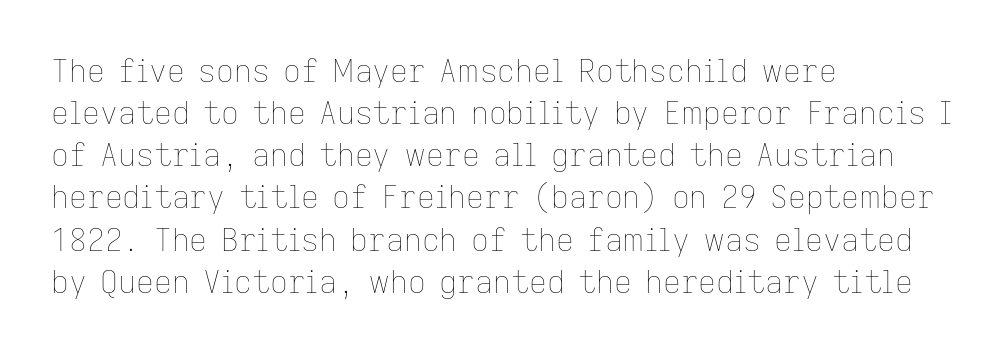
Looks like regular typesetting: each glyph gets only the width it needs. Leftover space on each line is placed entirely after the last word. This sample keeps an unexceptional amount of space between lines. Stem width sits at or under what a default text font uses. Nothing unusual about the tracking: characters are spaced as the font intends. The glyphs are unaccompanied by any horizontal stroke below them.
